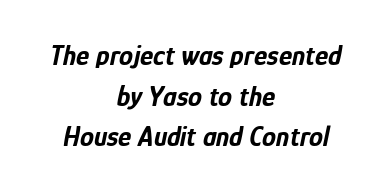
Q: Is the text bold? A: Yes.
Q: Is the text italic (slanted)? A: Yes, it leans right by about 12 degrees.
Q: Is the text underlined? A: No.
Q: How is the paragraph aligned? A: Centered.
Q: Is the spacing between letters normal or unusually wide? A: Normal.
Q: Is the spacing between lines tight, normal or loose? A: Normal.
Q: Width (condensed, normal, or wide)? A: Condensed.
Q: Stroke contrast? A: Low.
Q: x-height? A: Medium.
Q: Monospaced? A: No.
